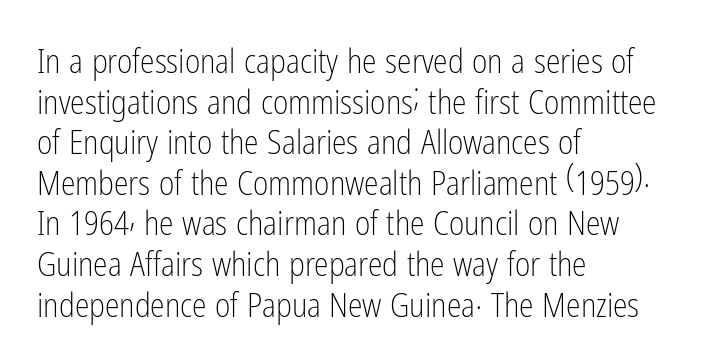
Q: Is the text bold? A: No.
Q: Is the text italic (slanted)? A: No, it is upright.
Q: Is the typeface a serif or a sans-serif typeface? A: Sans-serif.
Q: Is the text underlined? A: No.
Q: How is the paragraph aligned? A: Left-aligned.
Q: Is the spacing between letters normal or unusually wide? A: Normal.
Q: Width (condensed, normal, or wide)? A: Condensed.
Q: Stroke contrast? A: Low.
Q: x-height? A: Medium.
Q: Monospaced? A: No.
